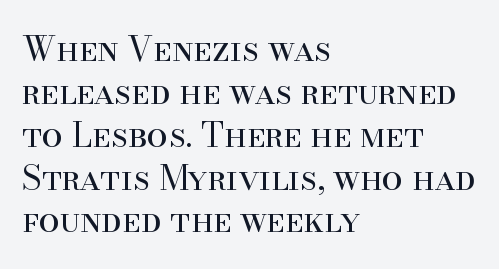
{"serif": "yes", "italic": "no", "bold": "no", "weight": "regular", "width": "normal", "stroke_contrast": "high", "x_height": "small", "monospaced": "no", "underline": "no", "align": "left", "line_spacing": "normal", "line_spacing_ratio": 1.26, "letter_spacing": "normal", "letter_spacing_em": 0.0, "glyph_px": 34}
